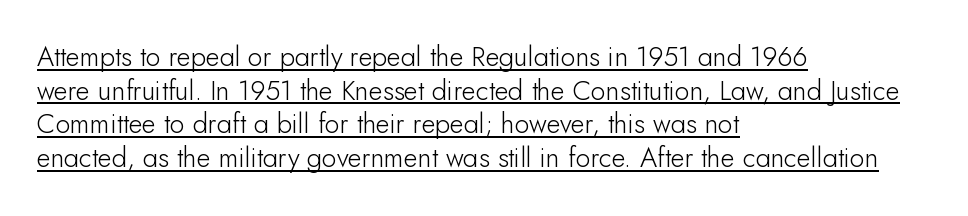
Q: Is the text bold? A: No.
Q: Is the text italic (slanted)? A: No, it is upright.
Q: Is the text underlined? A: Yes.
Q: How is the paragraph aligned? A: Left-aligned.
Q: Is the spacing between letters normal or unusually wide? A: Normal.
Q: Is the spacing between lines tight, normal or loose? A: Normal.
